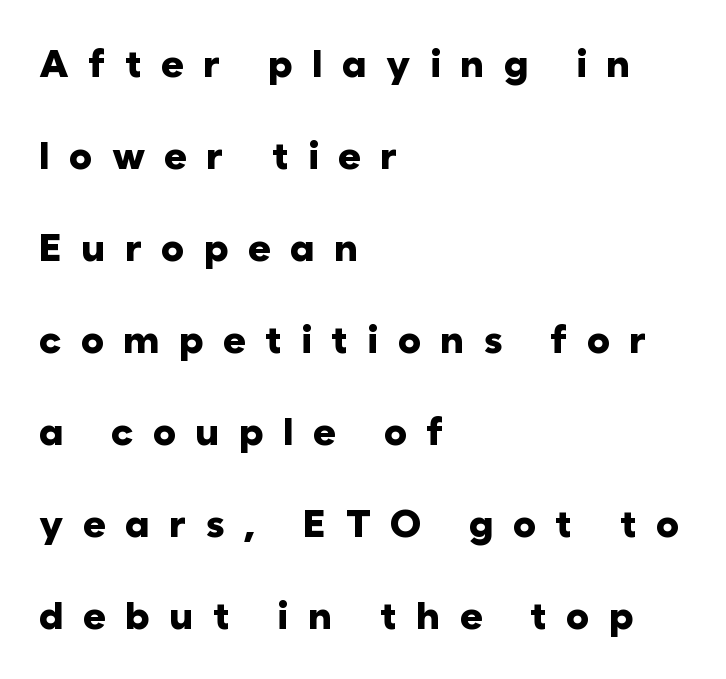
The image shows 39 px heavy sans-serif type, upright; set left-aligned, loose line spacing (2.36x), unusually wide letter spacing (+0.49 em), not underlined; low stroke contrast and a medium x-height.
